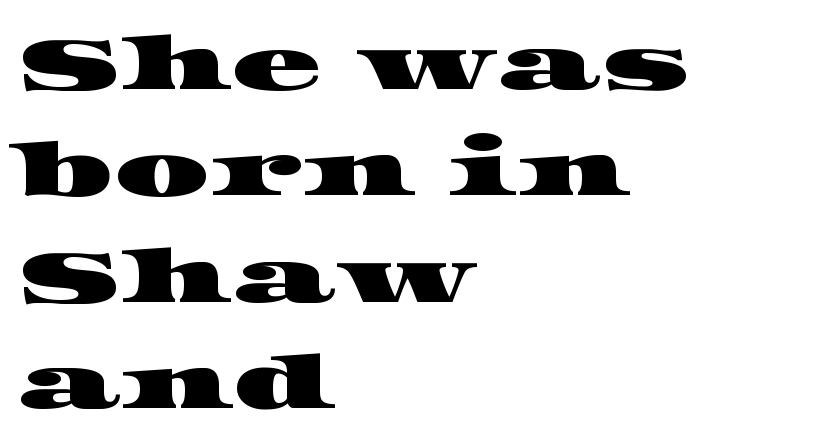
Are there feet on the stems? There are — it's a serif. There is no visible air inserted between adjacent glyphs. Regarding leading, the lines here are spaced in the standard way. The space directly below the letters is spotless. Each letter keeps its own natural width here, so spacing adapts to shape.
